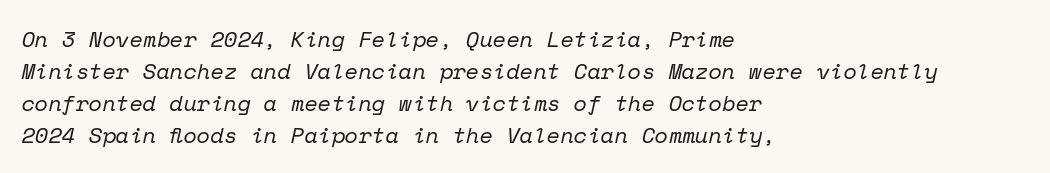
No extra ink here — the face is not bold. Nobody touched the tracking dial on this one. A normal amount of white space separates one row of letters from the next. The paragraph shown leans on its left margin. Lines of text with bare space underneath. In terms of posture, this sample is oblique.
